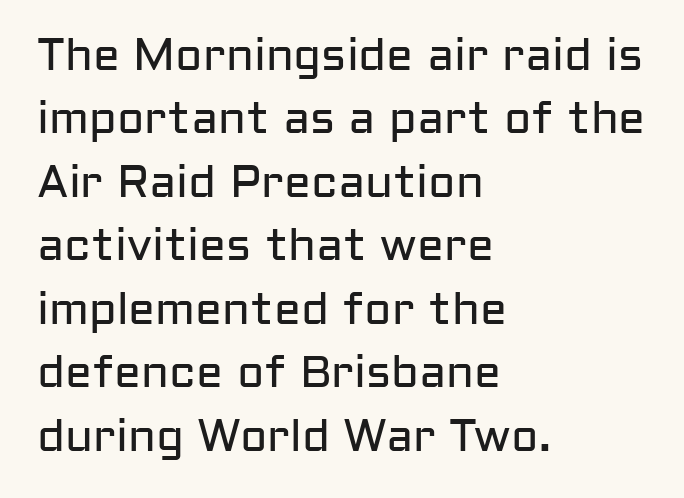
{"serif": "no", "italic": "no", "bold": "no", "weight": "regular", "width": "normal", "stroke_contrast": "low", "x_height": "medium", "monospaced": "no", "underline": "no", "align": "left", "line_spacing": "normal", "line_spacing_ratio": 1.41, "letter_spacing": "normal", "letter_spacing_em": 0.0, "glyph_px": 45}
